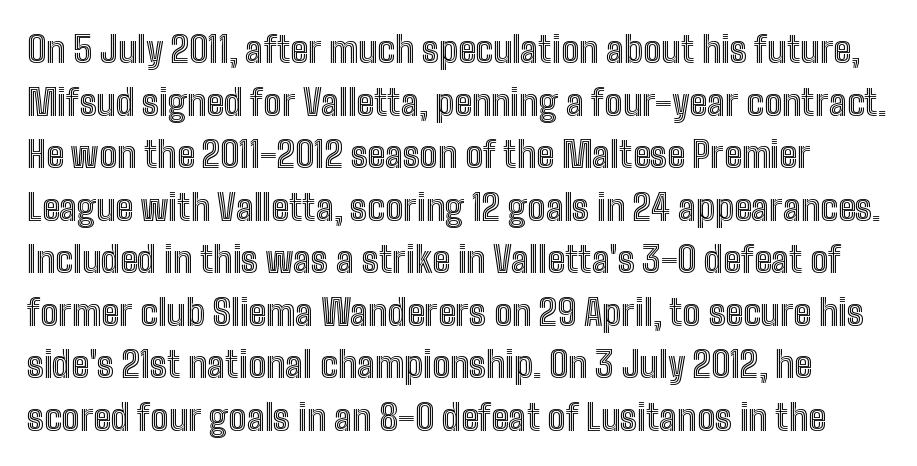
The rendering uses natural spacing where letterforms have individual widths. The glyphs are unaccompanied by any horizontal stroke below them. This rendering leaves character spacing at its baseline value. Interline gaps are of average width in this sample. If you drew a line through each stem, it would be perfectly vertical.
